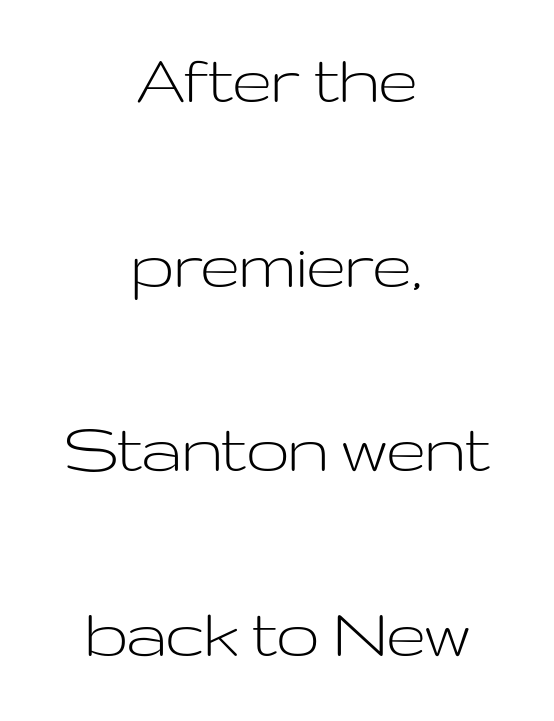
{"serif": "no", "italic": "no", "bold": "no", "weight": "light", "width": "wide", "stroke_contrast": "low", "x_height": "medium", "monospaced": "no", "underline": "no", "align": "center", "line_spacing": "loose", "line_spacing_ratio": 2.43, "letter_spacing": "normal", "letter_spacing_em": 0.0, "glyph_px": 76}
